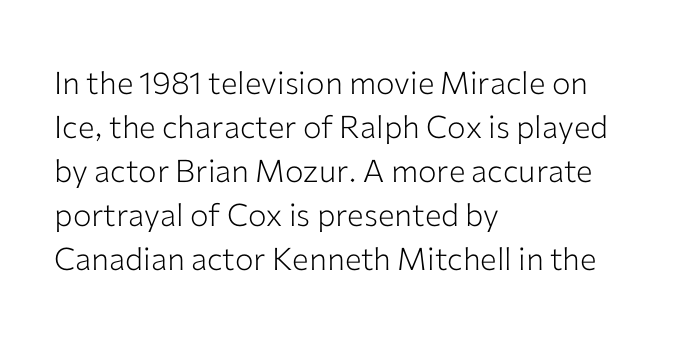
Q: Is the text bold? A: No.
Q: Is the text italic (slanted)? A: No, it is upright.
Q: Is the typeface a serif or a sans-serif typeface? A: Sans-serif.
Q: Is the text underlined? A: No.
Q: How is the paragraph aligned? A: Left-aligned.
Q: Is the spacing between letters normal or unusually wide? A: Normal.
Q: Is the spacing between lines tight, normal or loose? A: Normal.
Q: Width (condensed, normal, or wide)? A: Normal.
Q: Stroke contrast? A: Low.
Q: x-height? A: Medium.
Q: Monospaced? A: No.
